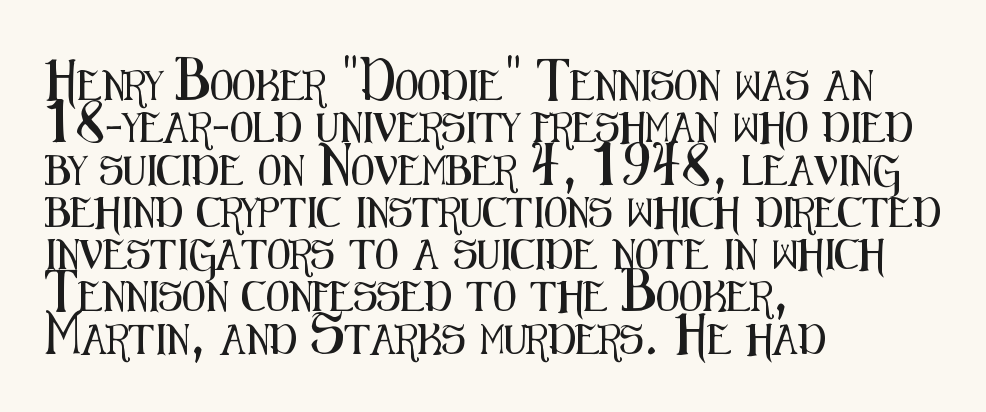
Q: Is the text italic (slanted)? A: No, it is upright.
Q: Is the text underlined? A: No.
Q: How is the paragraph aligned? A: Left-aligned.
Q: Is the spacing between letters normal or unusually wide? A: Normal.
Q: Is the spacing between lines tight, normal or loose? A: Normal.
Q: Width (condensed, normal, or wide)? A: Condensed.
Q: Stroke contrast? A: Medium.
Q: x-height? A: Medium.
Q: Monospaced? A: No.
